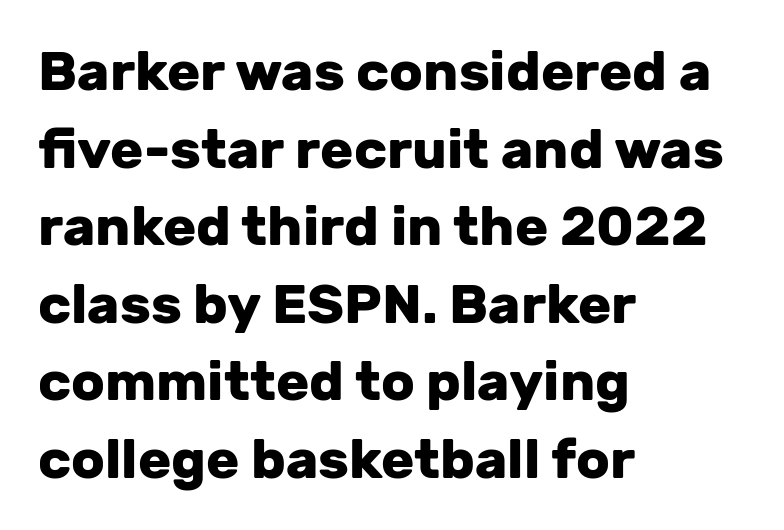
The image shows 55 px heavy sans-serif type, upright; set left-aligned, normal line spacing (1.41x), normal letter spacing, not underlined; low stroke contrast and a medium x-height.
